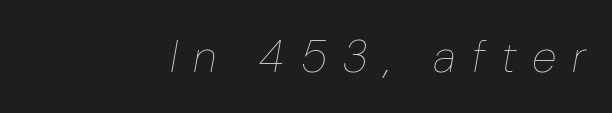
{"italic": "yes", "lean": "right", "slant_degrees": 10, "bold": "no", "weight": "thin", "width": "condensed", "stroke_contrast": "low", "x_height": "medium", "monospaced": "no", "underline": "no", "align": "right", "letter_spacing": "wide", "letter_spacing_em": 0.39, "glyph_px": 45}
